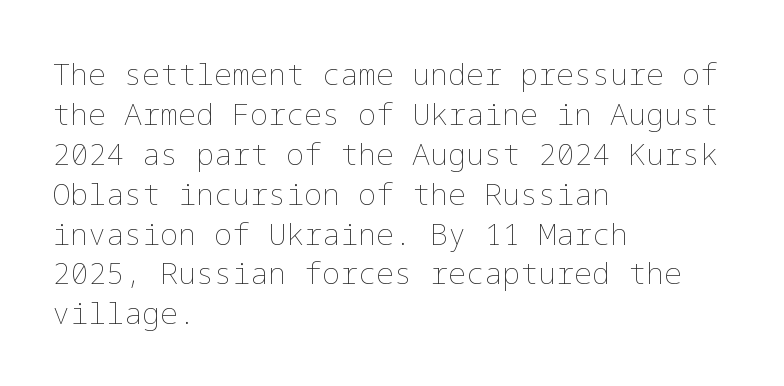
Q: Is the text bold? A: No.
Q: Is the text italic (slanted)? A: No, it is upright.
Q: Is the text underlined? A: No.
Q: How is the paragraph aligned? A: Left-aligned.
Q: Is the spacing between letters normal or unusually wide? A: Normal.
Q: Is the spacing between lines tight, normal or loose? A: Normal.
Q: Width (condensed, normal, or wide)? A: Normal.
Q: Stroke contrast? A: Low.
Q: x-height? A: Medium.
